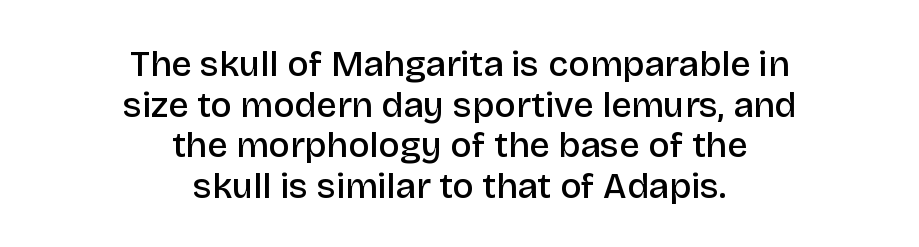
{"serif": "no", "italic": "no", "bold": "semi", "weight": "semibold", "width": "normal", "stroke_contrast": "low", "x_height": "large", "monospaced": "no", "underline": "no", "align": "center", "line_spacing": "tight", "line_spacing_ratio": 1.13, "letter_spacing": "normal", "letter_spacing_em": 0.0, "glyph_px": 36}
